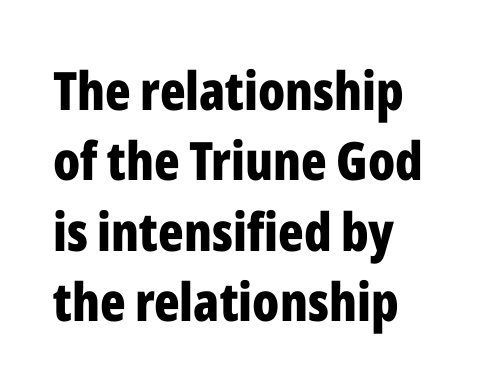
{"serif": "no", "italic": "no", "bold": "yes", "weight": "bold", "width": "condensed", "stroke_contrast": "low", "x_height": "medium", "monospaced": "no", "underline": "no", "line_spacing": "normal", "line_spacing_ratio": 1.33, "letter_spacing": "normal", "letter_spacing_em": 0.0, "glyph_px": 53}
